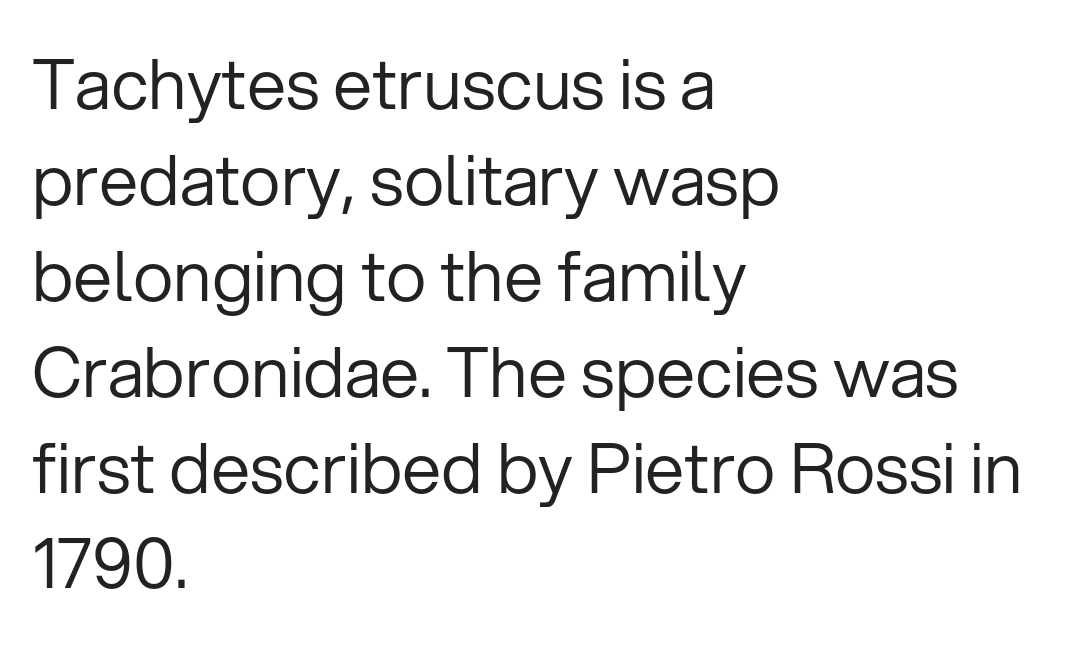
Are there feet on the stems? There aren't — it's a sans. The lettering holds an erect, upright posture throughout. Normally led — the rows are evenly, conventionally spaced. The line texture is even and compact thanks to regular tracking.
